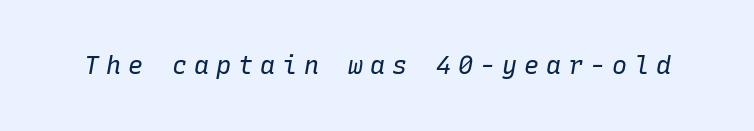
The image shows 25 px text type, italic (leaning right); set unusually wide letter spacing (+0.28 em), not underlined.
